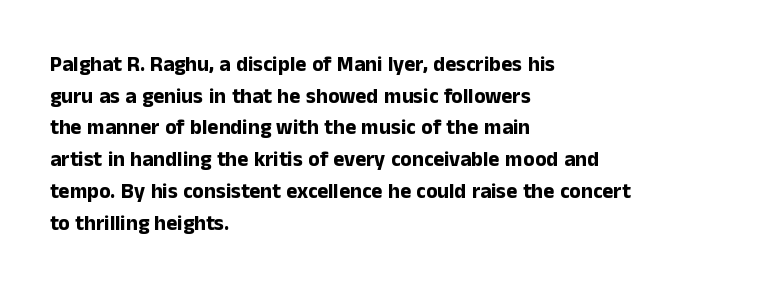
This is roman type, the default non-slanted kind. Observe the ordinary spacing: letters are neighbours, not strangers. The space between consecutive lines is moderate. Leftover space on each line is placed entirely after the last word. The string is rendered with underlining switched off. What weight is shown? A full bold with thick strokes.
